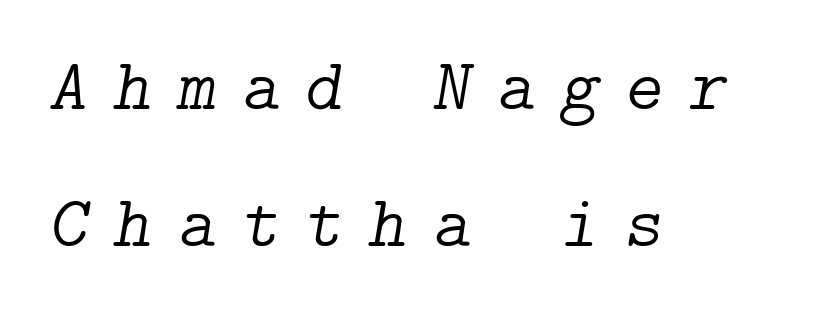
The image shows 73 px light serif type, italic (leaning right); set left-aligned, line spacing 1.88x, unusually wide letter spacing (+0.35 em), not underlined; low stroke contrast and a medium x-height.
